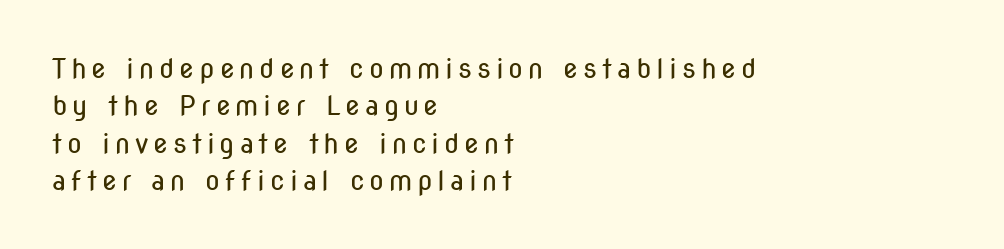
{"italic": "no", "bold": "no", "underline": "no", "align": "left", "line_spacing": "normal", "line_spacing_ratio": 1.38, "glyph_px": 27}
